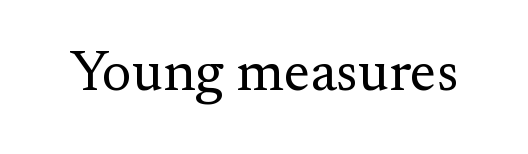
Q: Is the text bold? A: No.
Q: Is the text italic (slanted)? A: No, it is upright.
Q: Is the typeface a serif or a sans-serif typeface? A: Serif.
Q: Is the text underlined? A: No.
Q: Is the spacing between letters normal or unusually wide? A: Normal.
Q: Width (condensed, normal, or wide)? A: Normal.
Q: Stroke contrast? A: Medium.
Q: x-height? A: Small.
Q: Monospaced? A: No.
